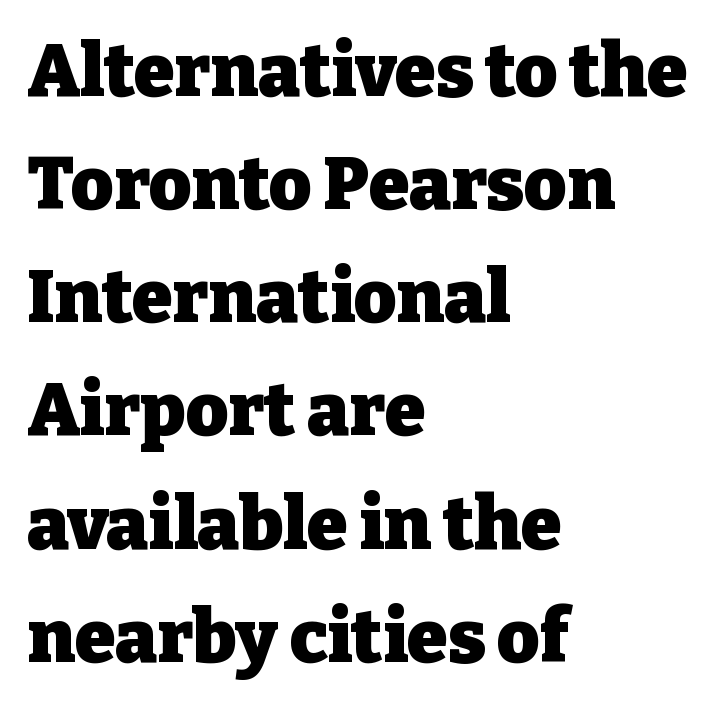
{"serif": "yes", "italic": "no", "bold": "yes", "weight": "heavy", "width": "normal", "stroke_contrast": "low", "x_height": "medium", "monospaced": "no", "underline": "no", "align": "left", "line_spacing": "normal", "line_spacing_ratio": 1.55, "letter_spacing": "normal", "letter_spacing_em": 0.0, "glyph_px": 73}
